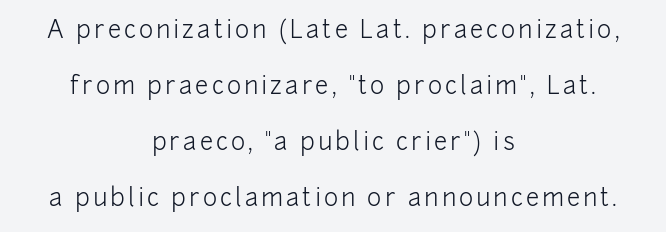
{"italic": "no", "bold": "no", "underline": "no", "align": "center", "line_spacing": "loose", "line_spacing_ratio": 2.34, "glyph_px": 24}
